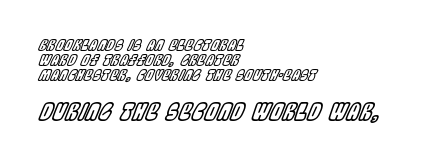
{"italic": "yes", "lean": "right", "slant_degrees": 22, "underline": "no", "align": "left", "line_spacing": "tight", "line_spacing_ratio": 0.99, "letter_spacing": "normal", "letter_spacing_em": 0.0, "larger_block": "second", "size_ratio": 1.53, "glyph_px": 23}
